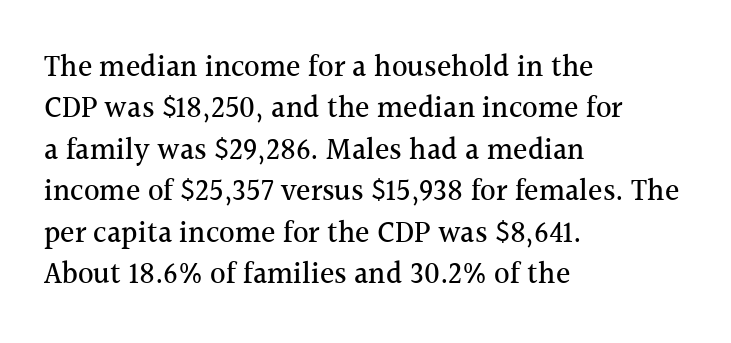
The image shows 30 px serif type, upright; set left-aligned, normal line spacing (1.38x), normal letter spacing, not underlined; a medium x-height.
